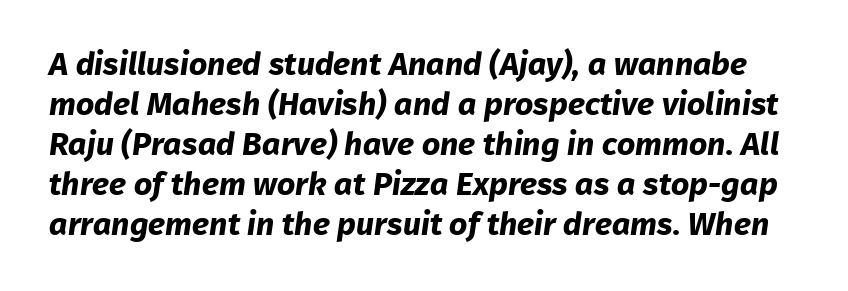
Quick note: interline space is typical. Heavy, bold letterforms. Looks like regular typesetting: each glyph gets only the width it needs. Honestly, the letter spacing is just normal — you wouldn't notice it. Nope, no serifs anywhere on these letters. Nobody drew a line under any word here.
